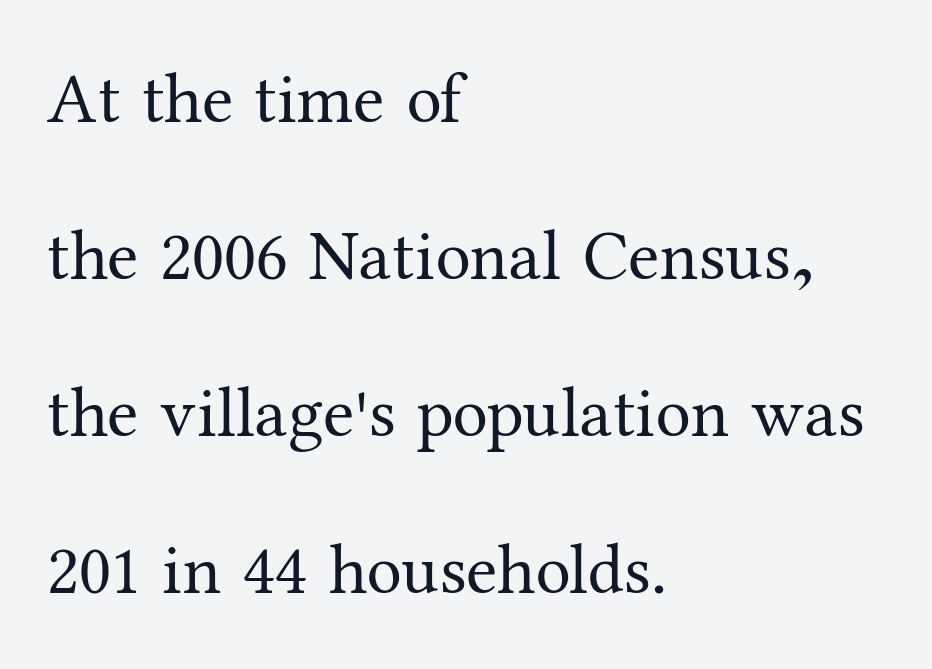
{"serif": "yes", "italic": "no", "bold": "no", "weight": "regular", "width": "normal", "stroke_contrast": "medium", "x_height": "medium", "monospaced": "no", "underline": "no", "align": "left", "line_spacing": "loose", "line_spacing_ratio": 2.21, "letter_spacing": "normal", "letter_spacing_em": 0.0, "glyph_px": 71}
